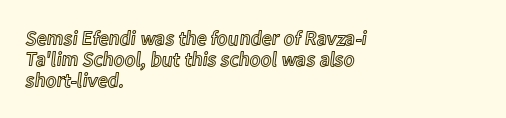
The image shows 20 px text type; set left-aligned, tight line spacing (1.05x), normal letter spacing, not underlined.
